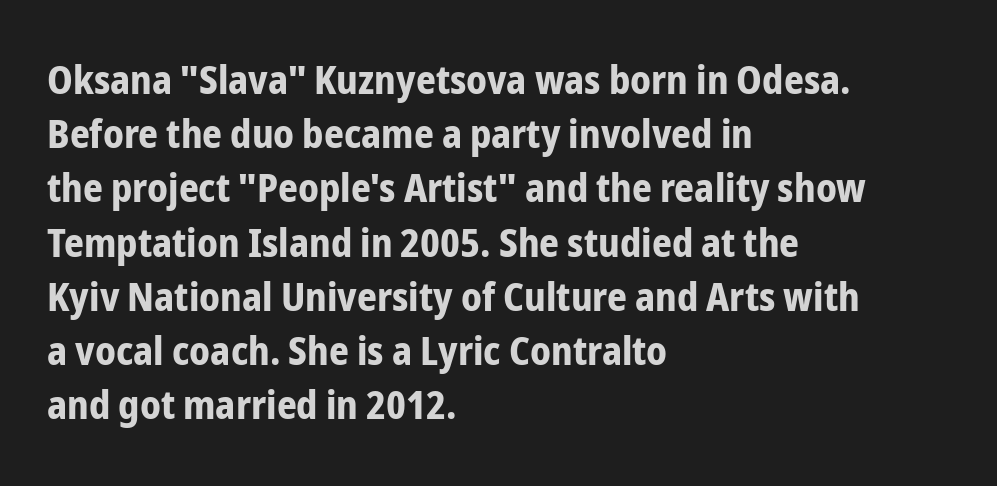
Character widths vary here, with narrow letters taking less room than wide ones. The passage shown stacks its lines at a standard gap. A classic flush-left, rag-right setting is used for this passage. Decoration check: the copy has no underline. No extra tracking has been applied to these lines. Is this a sans? Yes — the strokes have no serifs.
